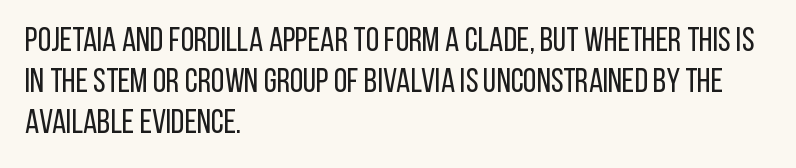
Q: Is the text bold? A: No.
Q: Is the text italic (slanted)? A: No, it is upright.
Q: Is the typeface a serif or a sans-serif typeface? A: Sans-serif.
Q: Is the text underlined? A: No.
Q: How is the paragraph aligned? A: Left-aligned.
Q: Is the spacing between letters normal or unusually wide? A: Normal.
Q: Width (condensed, normal, or wide)? A: Condensed.
Q: Stroke contrast? A: Low.
Q: x-height? A: Large.
Q: Monospaced? A: No.
